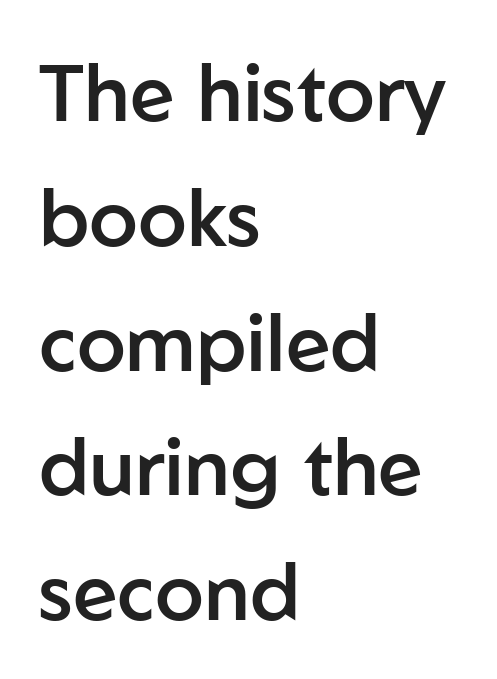
Q: Is the text bold? A: Semi-bold.
Q: Is the text italic (slanted)? A: No, it is upright.
Q: Is the typeface a serif or a sans-serif typeface? A: Sans-serif.
Q: Is the text underlined? A: No.
Q: How is the paragraph aligned? A: Left-aligned.
Q: Is the spacing between letters normal or unusually wide? A: Normal.
Q: Is the spacing between lines tight, normal or loose? A: Normal.
Q: Width (condensed, normal, or wide)? A: Normal.
Q: Stroke contrast? A: Low.
Q: x-height? A: Medium.
Q: Monospaced? A: No.
